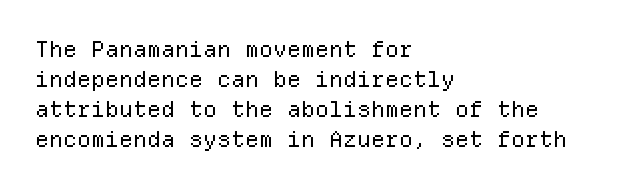
Q: Is the text bold? A: No.
Q: Is the text italic (slanted)? A: No, it is upright.
Q: Is the text underlined? A: No.
Q: How is the paragraph aligned? A: Left-aligned.
Q: Is the spacing between letters normal or unusually wide? A: Normal.
Q: Is the spacing between lines tight, normal or loose? A: Normal.
